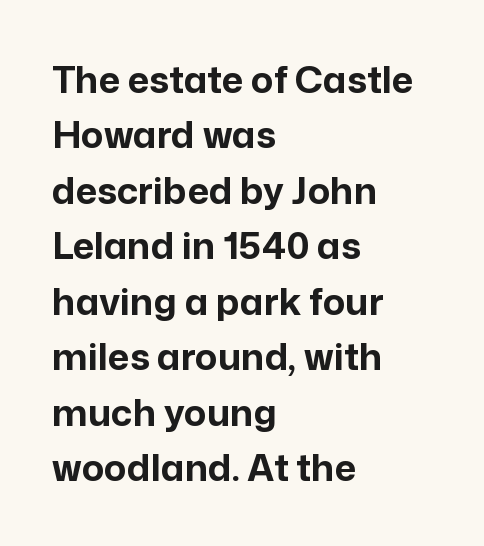
Q: Is the text bold? A: Yes.
Q: Is the text italic (slanted)? A: No, it is upright.
Q: Is the typeface a serif or a sans-serif typeface? A: Sans-serif.
Q: Is the text underlined? A: No.
Q: How is the paragraph aligned? A: Left-aligned.
Q: Is the spacing between letters normal or unusually wide? A: Normal.
Q: Is the spacing between lines tight, normal or loose? A: Normal.
Q: Width (condensed, normal, or wide)? A: Normal.
Q: Stroke contrast? A: Low.
Q: x-height? A: Medium.
Q: Monospaced? A: No.
